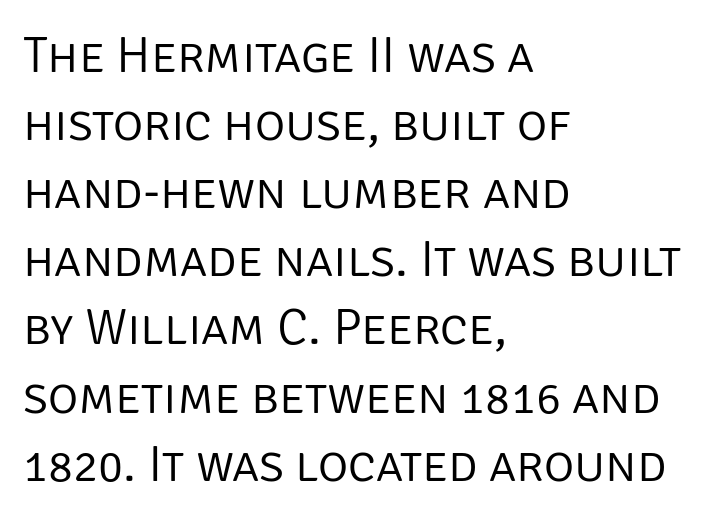
The image shows 52 px light sans-serif type, upright; set left-aligned, normal line spacing (1.31x), normal letter spacing, not underlined; low stroke contrast and a large x-height.
